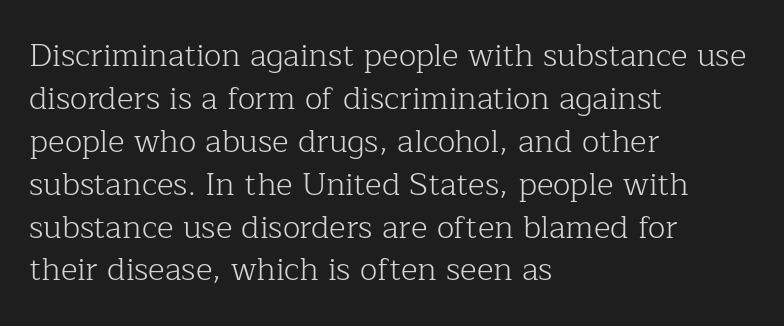
Letters rest on an invisible, unmarked baseline. Stem width sits at or under what a default text font uses. Letterform terminals end in serifs throughout the passage. This sample has the flowing, uneven cadence of proportional lettering. Layout note: lines flush left. A typesetter would mark this as roman, not italic.
